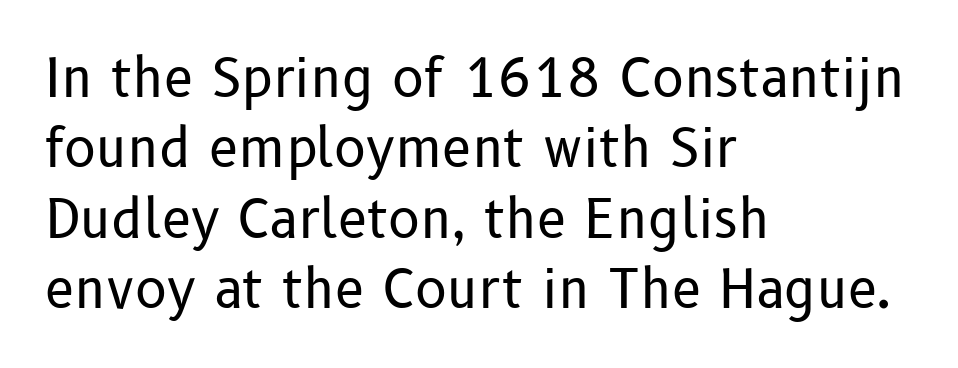
Q: Is the text bold? A: No.
Q: Is the text italic (slanted)? A: No, it is upright.
Q: Is the typeface a serif or a sans-serif typeface? A: Sans-serif.
Q: Is the text underlined? A: No.
Q: How is the paragraph aligned? A: Left-aligned.
Q: Is the spacing between letters normal or unusually wide? A: Normal.
Q: Is the spacing between lines tight, normal or loose? A: Normal.
Q: Width (condensed, normal, or wide)? A: Normal.
Q: Stroke contrast? A: Low.
Q: x-height? A: Medium.
Q: Monospaced? A: No.
